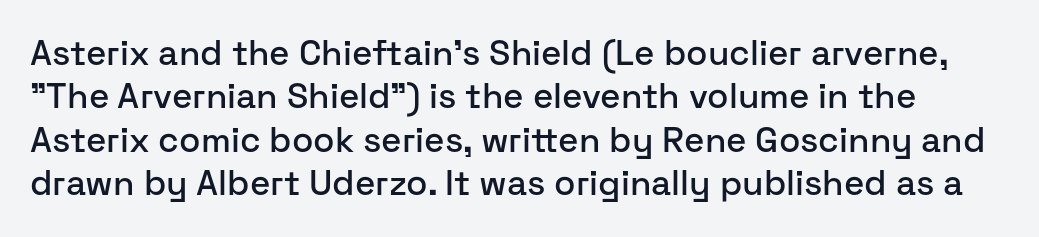
{"serif": "no", "italic": "no", "width": "normal", "stroke_contrast": "low", "x_height": "medium", "monospaced": "no", "underline": "no", "line_spacing_ratio": 1.24, "letter_spacing": "normal", "letter_spacing_em": 0.0, "glyph_px": 35}
